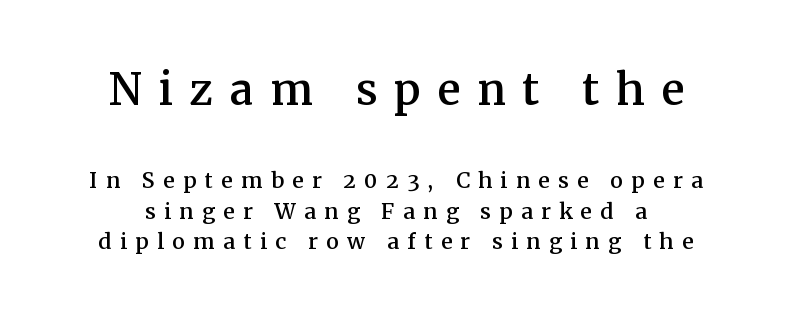
Stroke terminals: seriffed. Vertical strokes here are truly vertical. The tracking reads as deliberately expanded to a designer's eye. Note: larger setting up top, smaller setting below. Quick note: interline space is minimal. Visually the block forms a symmetrical silhouette, jagged on both flanks.
